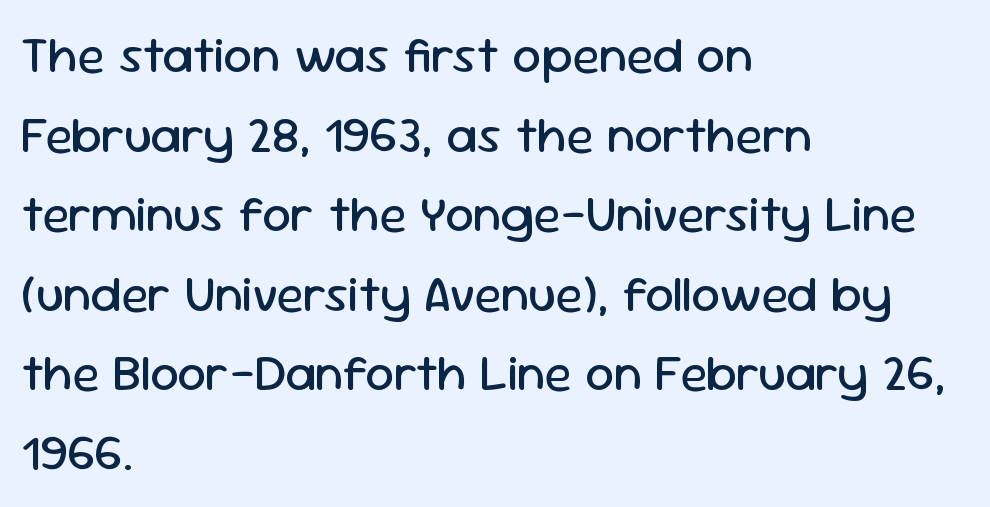
The image shows 51 px regular-weight sans-serif type, upright; set left-aligned, normal line spacing (1.56x), normal letter spacing, not underlined; low stroke contrast and a medium x-height.
